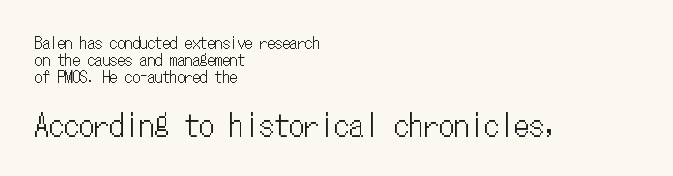
Block two is the big one; block one sits smaller above it. Think of a typewriter: that constant character pitch is what you see here. A classic flush-left, rag-right setting is used for this passage. Lines of text with bare space underneath. The line-height multiplier appears low, near solid setting. Does extra space separate the letters? No, they use regular spacing.
